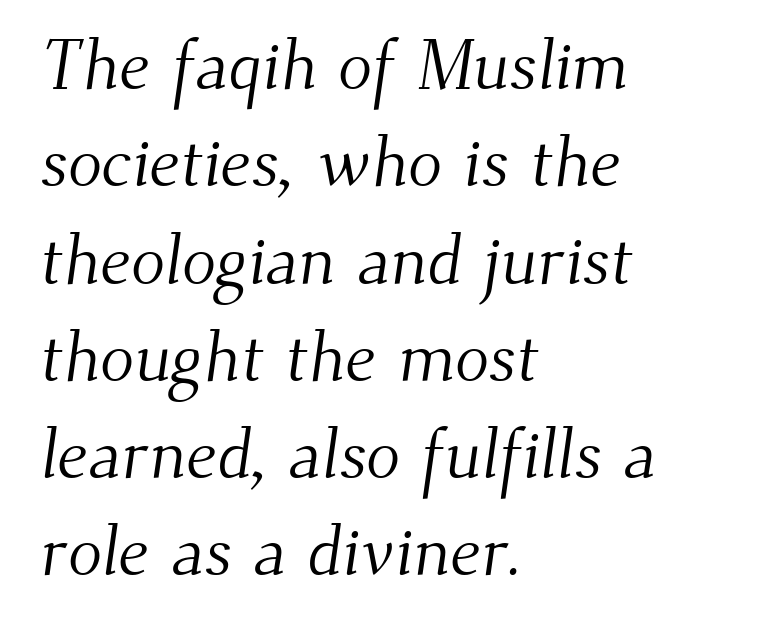
{"serif": "yes", "bold": "no", "weight": "light", "width": "normal", "stroke_contrast": "medium", "x_height": "small", "monospaced": "no", "underline": "no", "align": "left", "line_spacing": "normal", "line_spacing_ratio": 1.37, "letter_spacing": "normal", "letter_spacing_em": 0.0, "glyph_px": 71}
